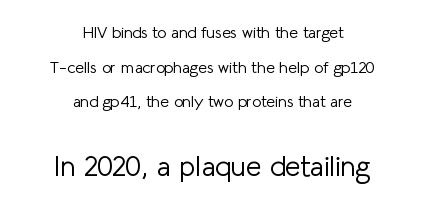
The image shows 28 px light sans-serif type, upright; set centered, loose line spacing (2.16x), normal letter spacing, not underlined; the second (bottom) block is 1.75x larger; low stroke contrast and a medium x-height.
